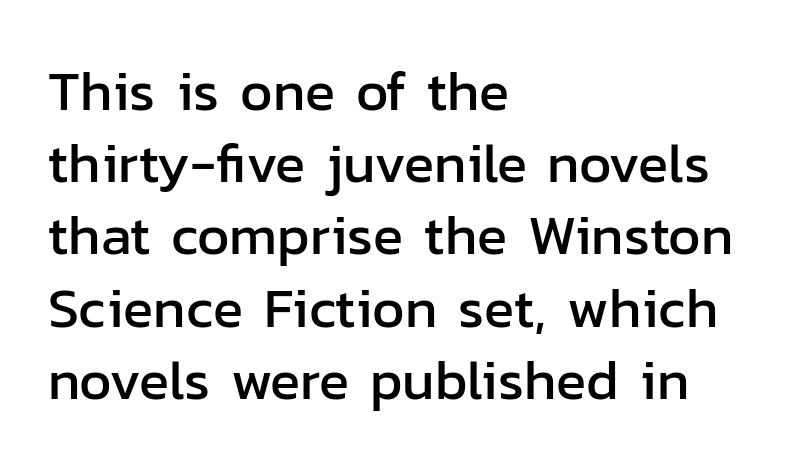
{"serif": "no", "italic": "no", "width": "normal", "stroke_contrast": "low", "x_height": "medium", "monospaced": "no", "underline": "no", "align": "left", "line_spacing": "normal", "line_spacing_ratio": 1.29, "letter_spacing": "normal", "letter_spacing_em": 0.0, "glyph_px": 56}
